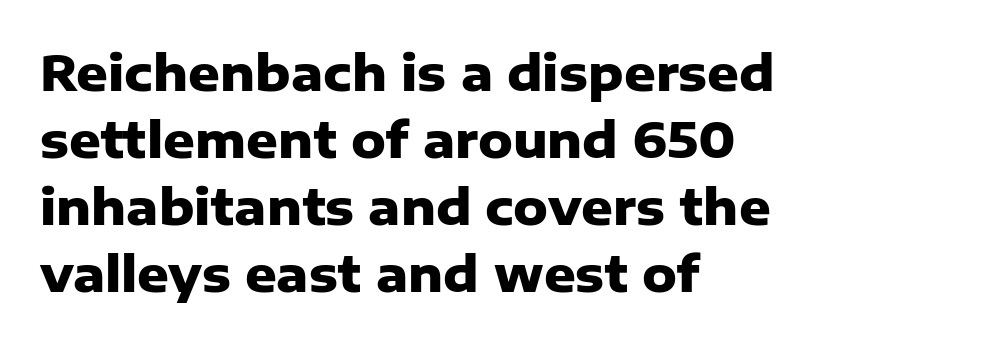
Q: Is the text bold? A: Yes.
Q: Is the text italic (slanted)? A: No, it is upright.
Q: Is the typeface a serif or a sans-serif typeface? A: Sans-serif.
Q: Is the text underlined? A: No.
Q: How is the paragraph aligned? A: Left-aligned.
Q: Is the spacing between letters normal or unusually wide? A: Normal.
Q: Is the spacing between lines tight, normal or loose? A: Normal.
Q: Width (condensed, normal, or wide)? A: Normal.
Q: Stroke contrast? A: Low.
Q: x-height? A: Medium.
Q: Monospaced? A: No.
